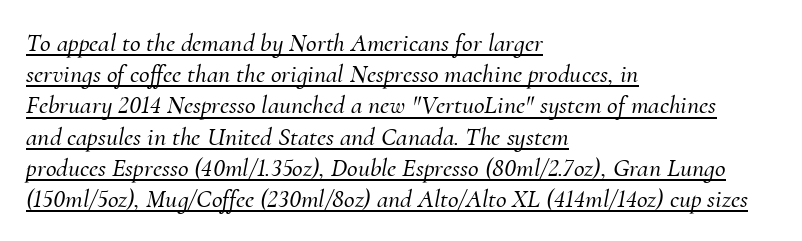
{"italic": "yes", "lean": "right", "slant_degrees": 10, "underline": "yes", "align": "left", "line_spacing_ratio": 1.2, "letter_spacing": "normal", "letter_spacing_em": 0.0, "glyph_px": 26}
